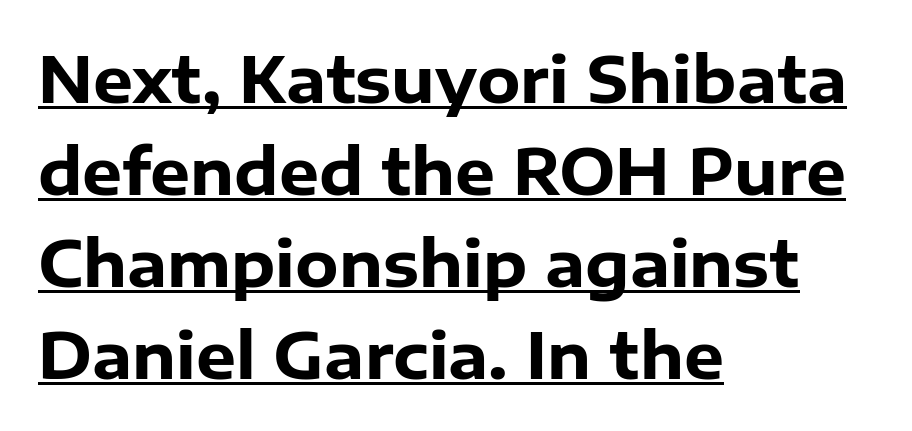
Q: Is the text bold? A: Yes.
Q: Is the text italic (slanted)? A: No, it is upright.
Q: Is the typeface a serif or a sans-serif typeface? A: Sans-serif.
Q: Is the text underlined? A: Yes.
Q: How is the paragraph aligned? A: Left-aligned.
Q: Is the spacing between letters normal or unusually wide? A: Normal.
Q: Is the spacing between lines tight, normal or loose? A: Normal.
Q: Width (condensed, normal, or wide)? A: Normal.
Q: Stroke contrast? A: Low.
Q: x-height? A: Medium.
Q: Monospaced? A: No.
